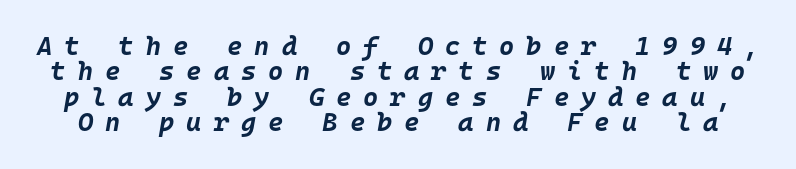
Q: Is the text bold? A: Yes.
Q: Is the text italic (slanted)? A: Yes, it leans right by about 10 degrees.
Q: Is the text underlined? A: No.
Q: Is the spacing between letters normal or unusually wide? A: Unusually wide.
Q: Is the spacing between lines tight, normal or loose? A: Tight.
